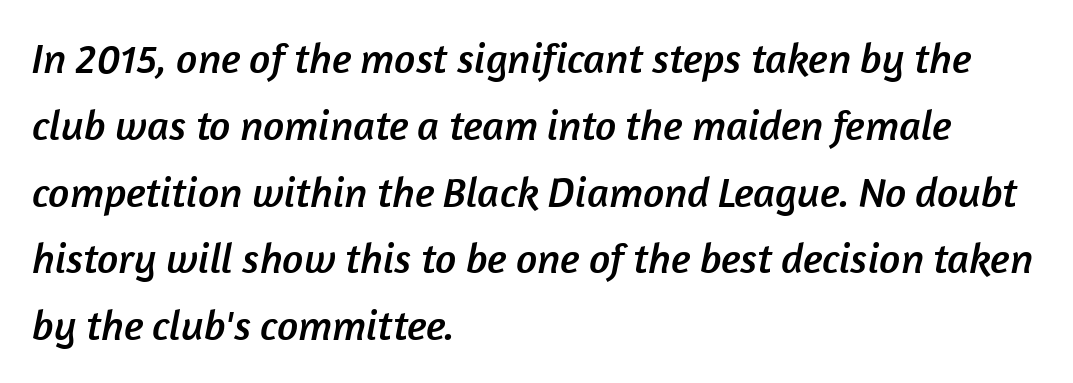
To sum up the face: it is a sans, with no serifs. Line starts are locked; line ends wander. Glyph-to-glyph distance matches everyday printed text. Here the designer chose a conventional face with non-uniform glyph widths. Clear beneath every line of the passage.
